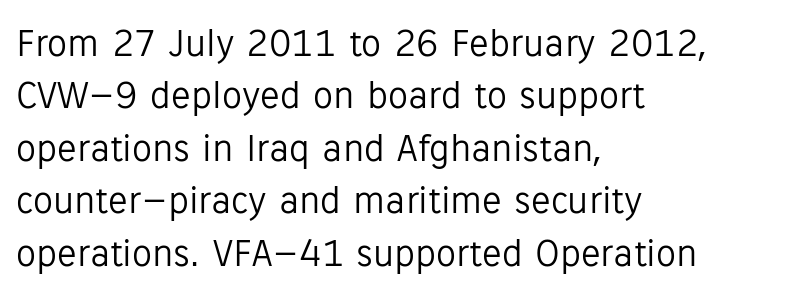
Q: Is the text bold? A: No.
Q: Is the text italic (slanted)? A: No, it is upright.
Q: Is the typeface a serif or a sans-serif typeface? A: Sans-serif.
Q: Is the text underlined? A: No.
Q: How is the paragraph aligned? A: Left-aligned.
Q: Is the spacing between letters normal or unusually wide? A: Normal.
Q: Is the spacing between lines tight, normal or loose? A: Normal.
Q: Width (condensed, normal, or wide)? A: Normal.
Q: Stroke contrast? A: Low.
Q: x-height? A: Medium.
Q: Monospaced? A: No.
